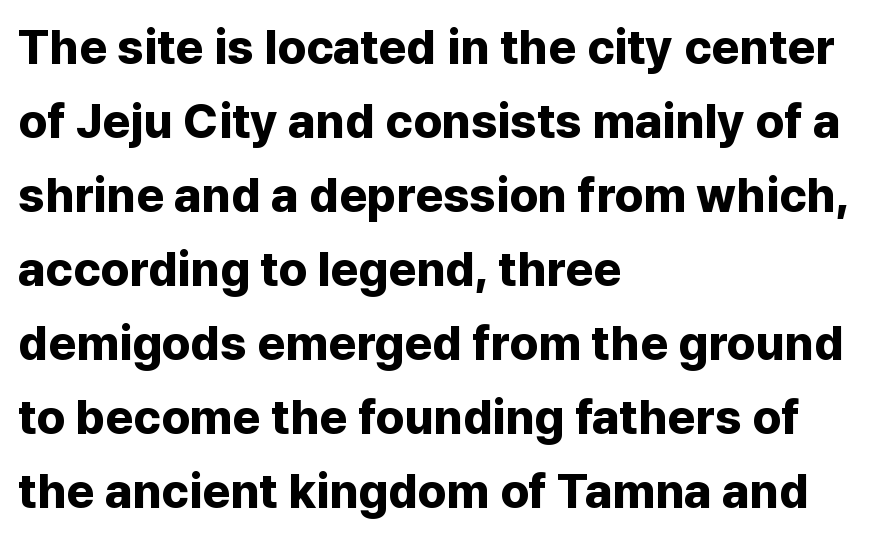
A clean baseline with only descenders dipping below it. Notice how descenders clear the ascenders below comfortably — that's standard leading. Typesetter's note: full bold, strokes at maximum text heaviness. Alignment: flush left.
